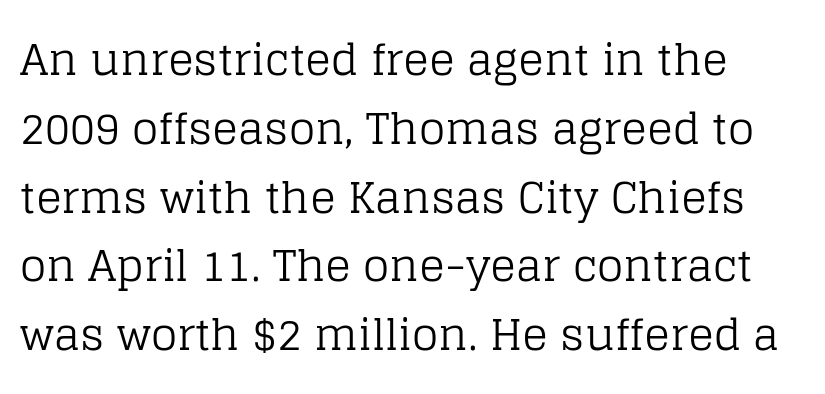
{"serif": "yes", "italic": "no", "bold": "no", "weight": "regular", "width": "normal", "stroke_contrast": "low", "x_height": "large", "monospaced": "no", "underline": "no", "line_spacing": "normal", "line_spacing_ratio": 1.6, "letter_spacing": "normal", "letter_spacing_em": 0.0, "glyph_px": 43}
